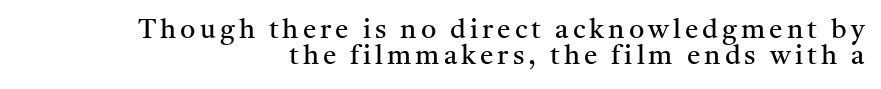
Horizontally, the lines are justified to the trailing edge only. Every stem runs plumb, perpendicular to the baseline. Weight: regular or lighter. Decoration check: the copy has no underline. Successive baselines arrive quickly, one right under another.
